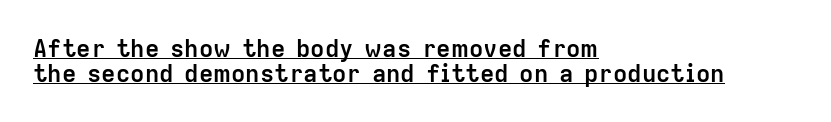
A baseline rule has been typeset under these characters. Does extra space separate the letters? No, they use regular spacing. Notice how the stems are strictly vertical — no italics here. The vertical gap from one line to the next is small. The face used here has the dense, thick strokes of a bold.
